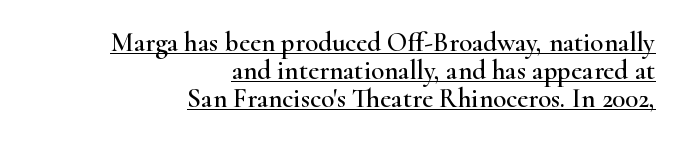
Q: Is the text italic (slanted)? A: No, it is upright.
Q: Is the text underlined? A: Yes.
Q: How is the paragraph aligned? A: Right-aligned.
Q: Is the spacing between letters normal or unusually wide? A: Normal.
Q: Is the spacing between lines tight, normal or loose? A: Tight.
